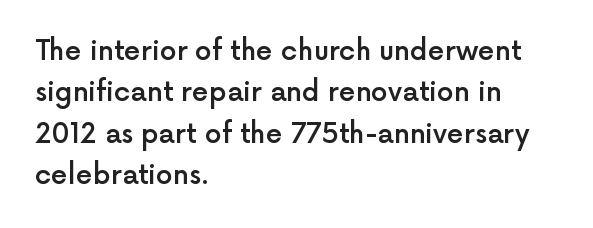
Q: Is the text bold? A: Semi-bold.
Q: Is the text italic (slanted)? A: No, it is upright.
Q: Is the text underlined? A: No.
Q: How is the paragraph aligned? A: Left-aligned.
Q: Is the spacing between letters normal or unusually wide? A: Normal.
Q: Is the spacing between lines tight, normal or loose? A: Normal.
